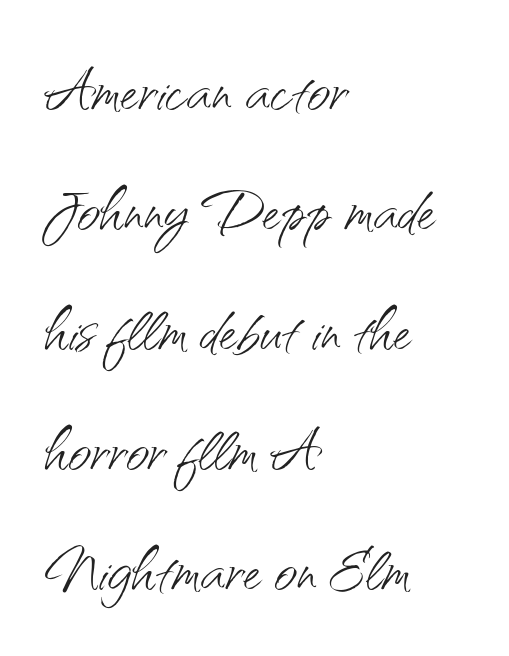
The image shows 80 px light sans-serif type; set left-aligned, normal line spacing (1.5x), normal letter spacing, not underlined; medium stroke contrast and a small x-height.
